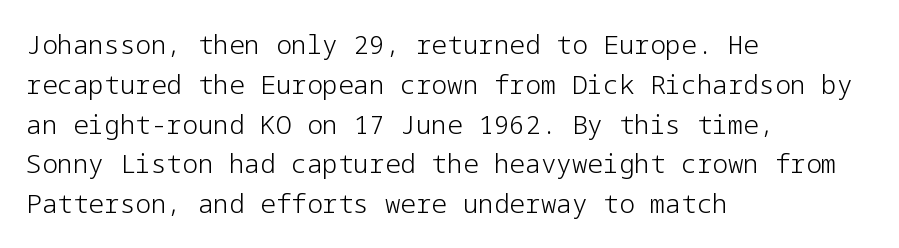
Nobody touched the tracking dial on this one. Line starts are locked; line ends wander. The block of text has a typical density, with ordinary space between rows. The glyphs are unaccompanied by any horizontal stroke below them. Notice how the stems are strictly vertical — no italics here. These glyphs show unthickened strokes, regular width or finer.
